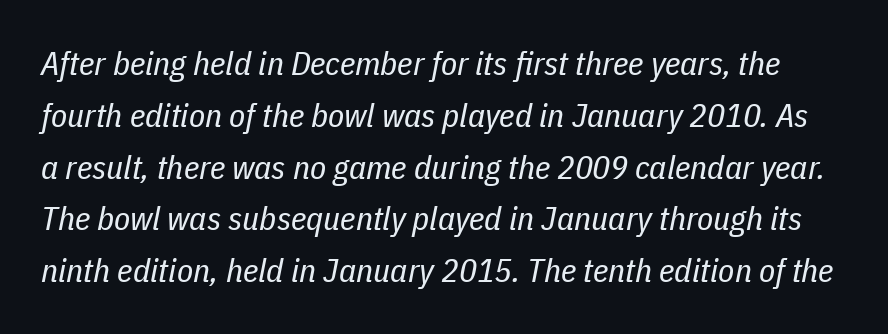
{"italic": "yes", "lean": "right", "slant_degrees": 11, "bold": "no", "weight": "regular", "width": "condensed", "stroke_contrast": "low", "x_height": "medium", "monospaced": "no", "underline": "no", "line_spacing": "normal", "line_spacing_ratio": 1.57, "letter_spacing": "normal", "letter_spacing_em": 0.0, "glyph_px": 33}
